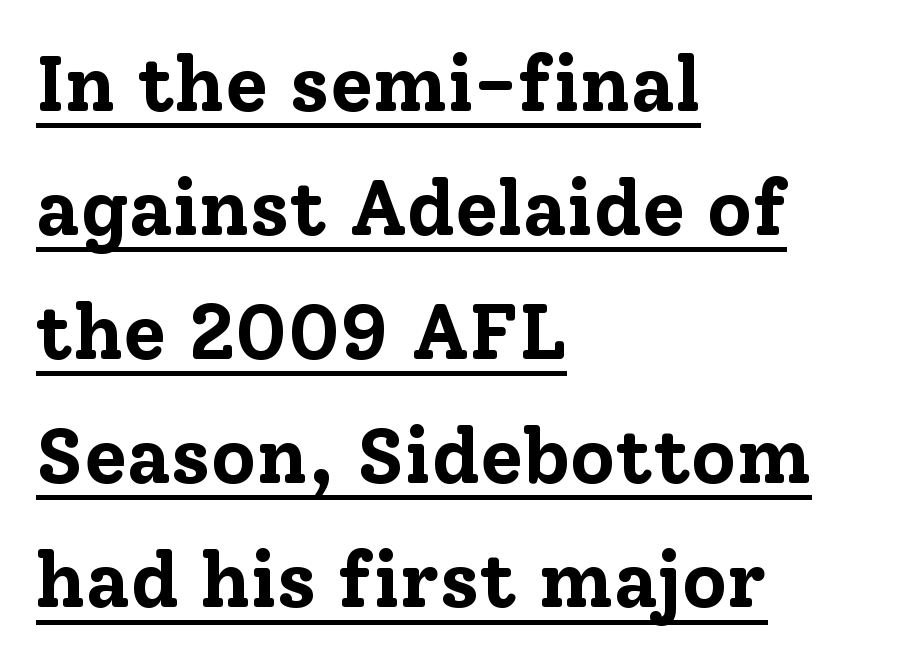
Somebody hit Ctrl+U on this one — the words are underlined. Do the characters align in a grid? No, the font is proportional. Do the letters lean? They stand straight. The horizontal fit of the characters is conventional and even. The font is running at its bold setting.
